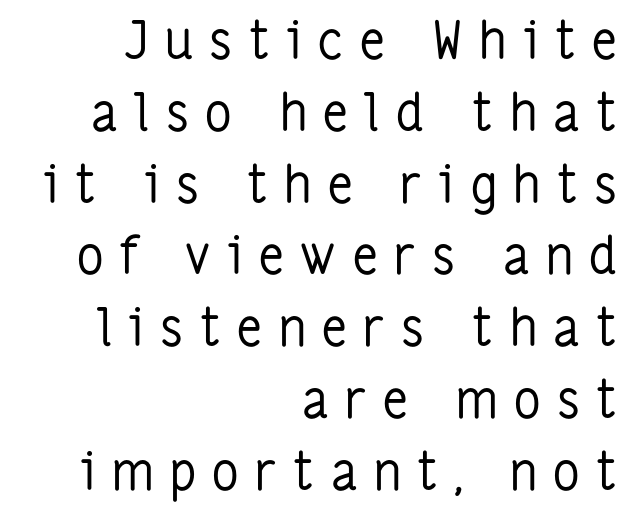
The image shows 52 px regular-weight, condensed sans-serif type, upright; set right-aligned, normal line spacing (1.38x), unusually wide letter spacing (+0.32 em), not underlined; low stroke contrast and a medium x-height.
